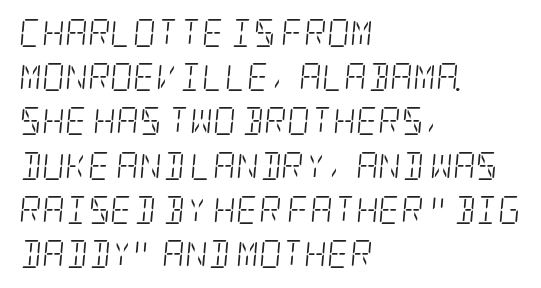
These lines stack with their left ends in a neat column. The font's italic variant was chosen for this text. The designer left line spacing at the default. Nothing heavy about these letters — not bold at all. You could call the tracking neutral — neither tight nor loose. Check where the strokes stop: tiny serifs finish them off.
